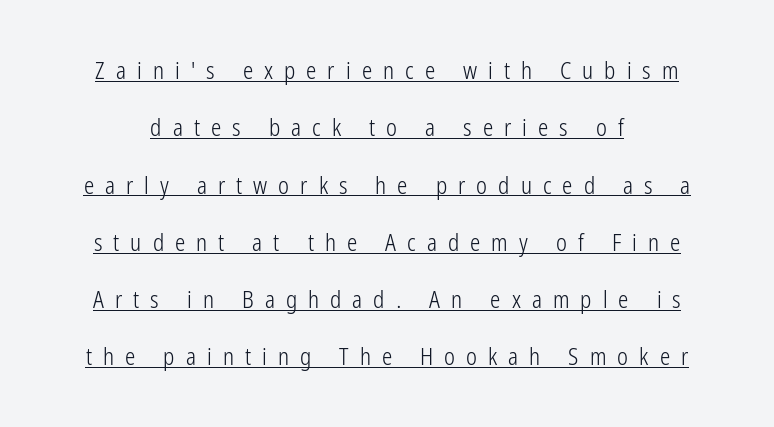
The image shows 23 px text type, upright; set loose line spacing (2.49x), unusually wide letter spacing (+0.48 em), underlined.
